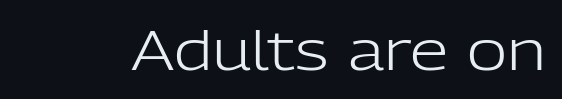
The image shows 55 px light sans-serif type, upright; set normal letter spacing, not underlined; low stroke contrast and a medium x-height.
